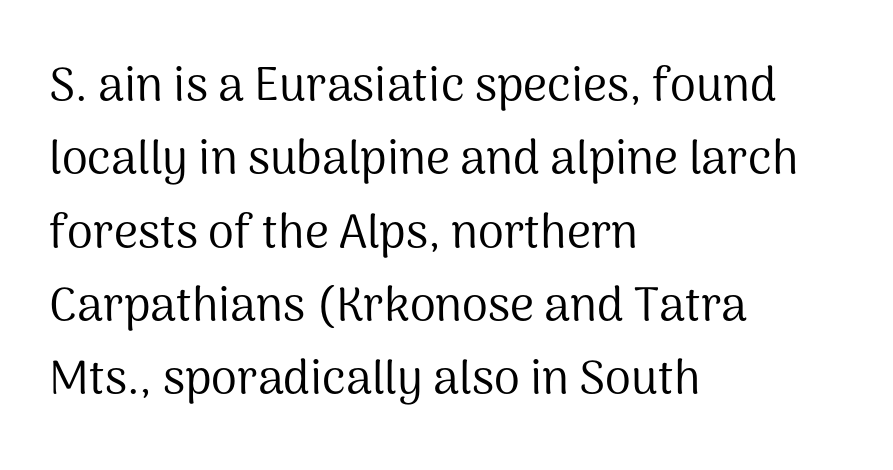
Q: Is the text bold? A: No.
Q: Is the text italic (slanted)? A: No, it is upright.
Q: Is the typeface a serif or a sans-serif typeface? A: Sans-serif.
Q: Is the text underlined? A: No.
Q: How is the paragraph aligned? A: Left-aligned.
Q: Is the spacing between letters normal or unusually wide? A: Normal.
Q: Is the spacing between lines tight, normal or loose? A: Normal.
Q: Width (condensed, normal, or wide)? A: Normal.
Q: Stroke contrast? A: Medium.
Q: x-height? A: Medium.
Q: Monospaced? A: No.
